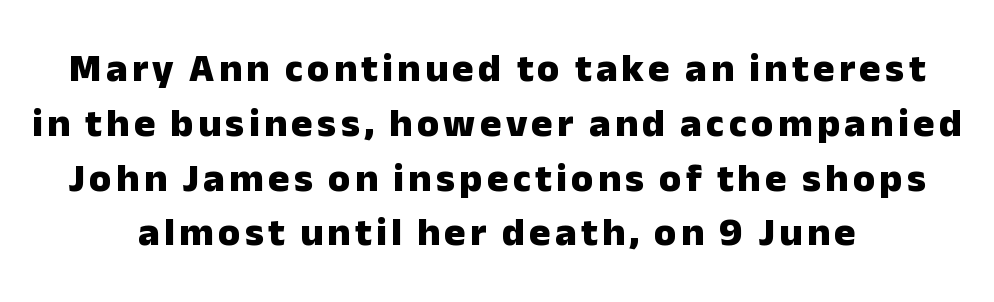
{"serif": "no", "italic": "no", "bold": "yes", "weight": "heavy", "width": "normal", "stroke_contrast": "low", "x_height": "medium", "monospaced": "no", "underline": "no", "align": "center", "line_spacing": "normal", "line_spacing_ratio": 1.37, "glyph_px": 40}
